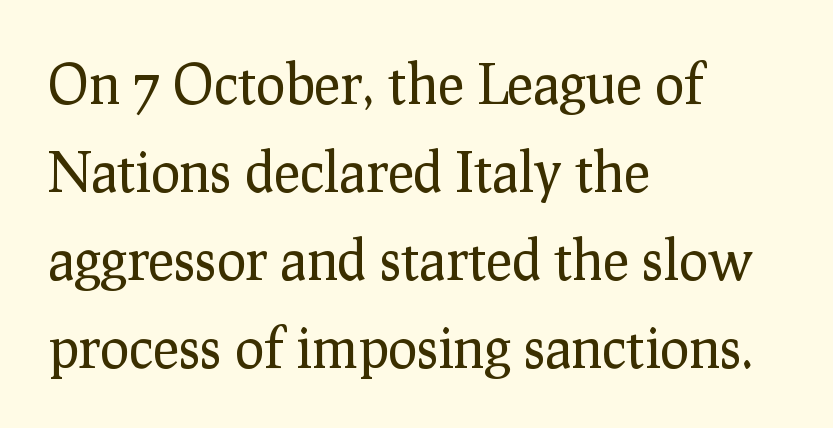
Reading down the column, the eye jumps a familiar distance to each next line. Characters remain perfectly vertical along every line. These lines stack with their left ends in a neat column. The font sits on the lighter half of the weight spectrum, regular included.
